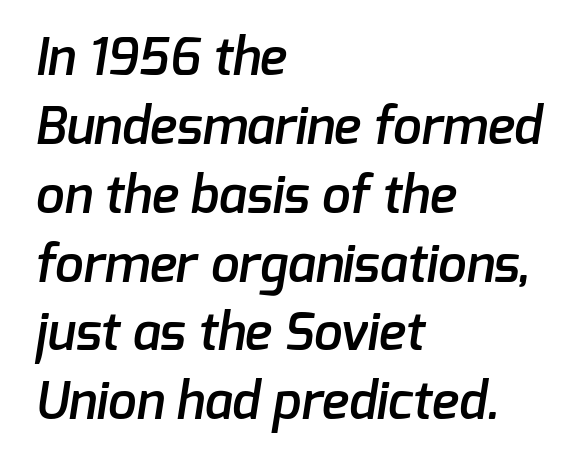
The image shows 51 px semibold sans-serif type; set left-aligned, normal line spacing (1.35x), normal letter spacing, not underlined; low stroke contrast and a medium x-height.
